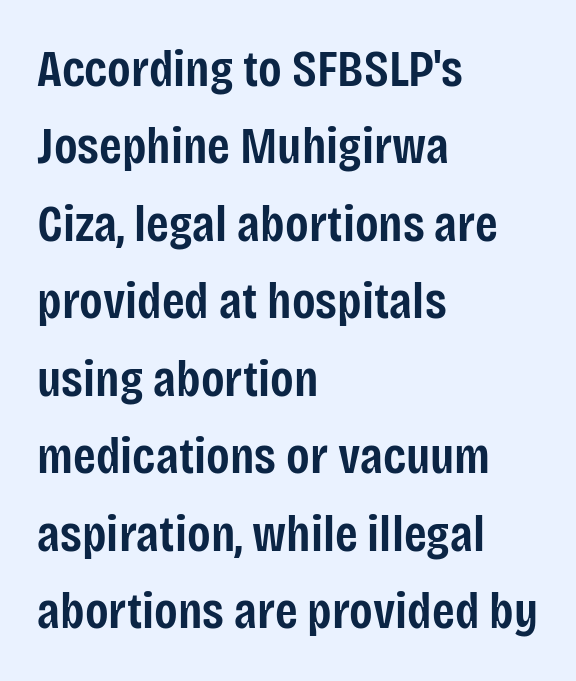
Every letter is mildly thick-stroked: semibold rather than bold. The letters stand straight up with perfectly vertical stems. Does extra space separate the letters? No, they use regular spacing. Line spacing here is normal. Descenders hang freely into open space. Nothing sits at the stroke ends, so this counts as sans-serif.
